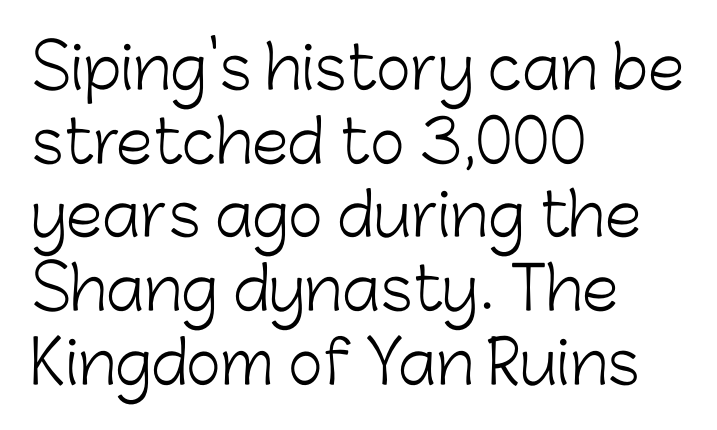
The image shows 59 px light sans-serif type, upright; set left-aligned, normal line spacing (1.25x), normal letter spacing, not underlined; low stroke contrast and a medium x-height.
